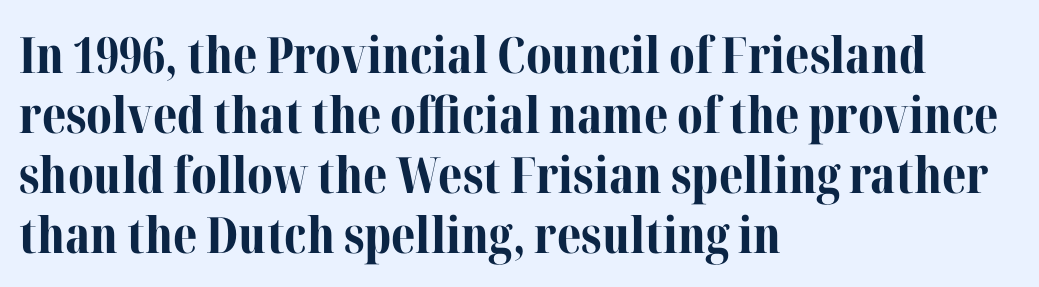
The image shows 50 px bold serif type, upright; set left-aligned, line spacing 1.2x, normal letter spacing, not underlined; medium stroke contrast and a medium x-height.
